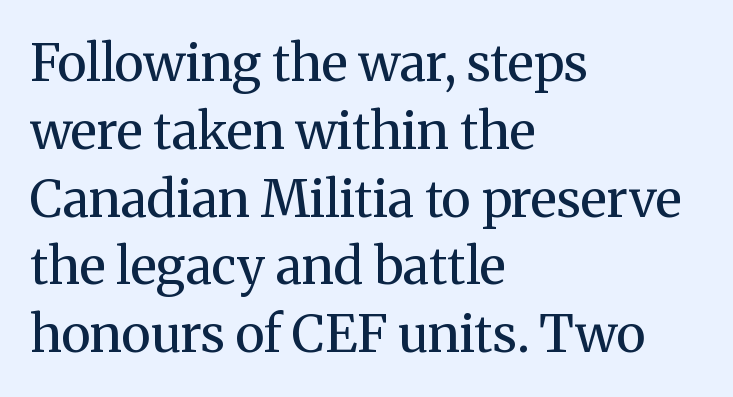
{"serif": "yes", "italic": "no", "bold": "no", "weight": "regular", "width": "normal", "stroke_contrast": "medium", "x_height": "medium", "monospaced": "no", "underline": "no", "align": "left", "line_spacing": "normal", "line_spacing_ratio": 1.33, "letter_spacing": "normal", "letter_spacing_em": 0.0, "glyph_px": 51}
